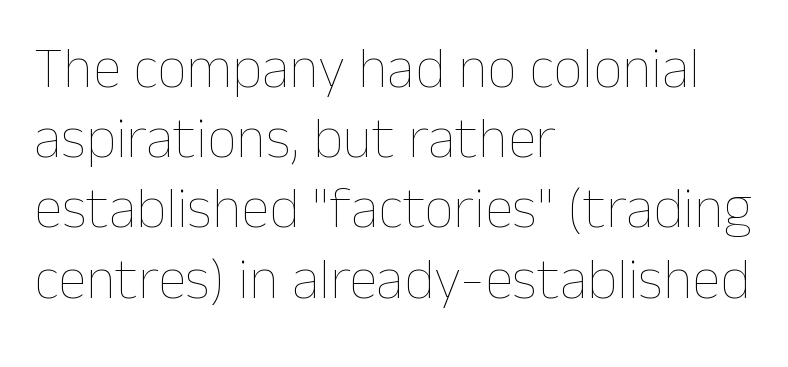
Compared with a typical body face, this is equally light or lighter still. Typeset ragged right — the left edge is the straight one. Quick note: underline off. Ordinary non-slanted type is in use. Inter-character spacing is left at the font's built-in metrics. Note the varied advance widths — an 'i' is clearly narrower than an 'm'.
